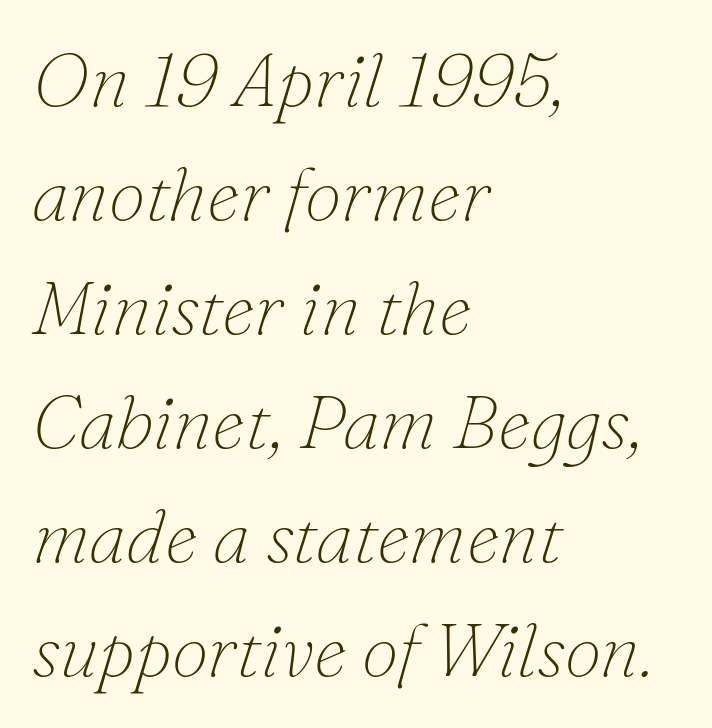
Q: Is the text bold? A: No.
Q: Is the text italic (slanted)? A: Yes, it leans right by about 16 degrees.
Q: Is the typeface a serif or a sans-serif typeface? A: Serif.
Q: Is the text underlined? A: No.
Q: How is the paragraph aligned? A: Left-aligned.
Q: Is the spacing between letters normal or unusually wide? A: Normal.
Q: Is the spacing between lines tight, normal or loose? A: Normal.
Q: Width (condensed, normal, or wide)? A: Normal.
Q: Stroke contrast? A: Low.
Q: x-height? A: Small.
Q: Monospaced? A: No.
